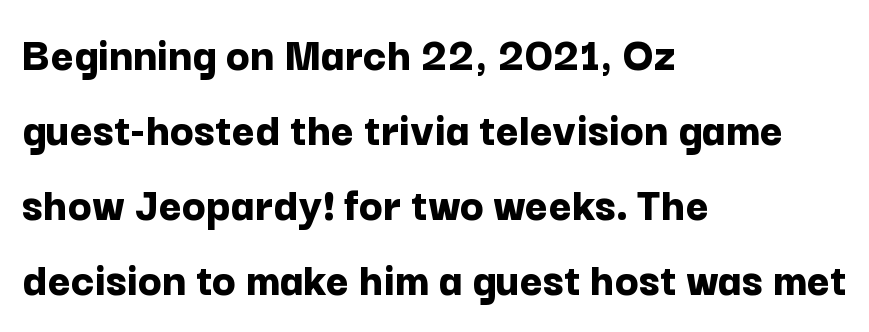
Typeset ragged right — the left edge is the straight one. The rows are spaced the way most documents space them. Only glyphs here, with clear space below each row. The passage shown is typeset with a sans-serif family. This sample uses an upright cut, with every glyph sitting square on the baseline. Think of a printed novel: that variable character pitch is what you see here.
